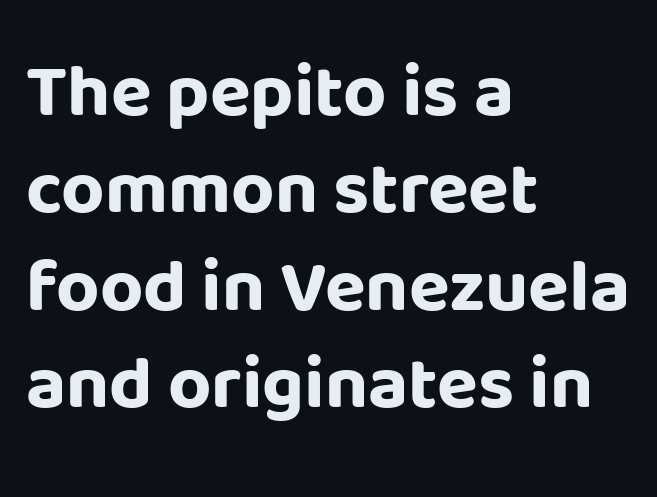
Serifs: no, the terminals of the letterforms are clean. The vertical gap from one line to the next is medium. Designer's note — italics off, roman on. Spacing verdict: proportional, widths tailored to each character.
